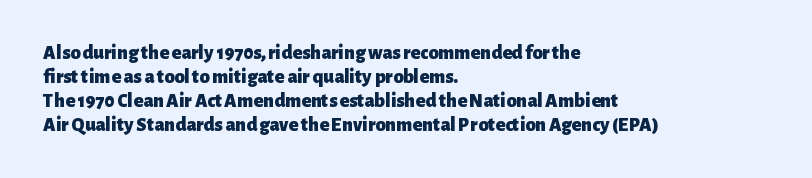
Q: Is the text bold? A: Yes.
Q: Is the text italic (slanted)? A: No, it is upright.
Q: Is the text underlined? A: No.
Q: How is the paragraph aligned? A: Left-aligned.
Q: Is the spacing between letters normal or unusually wide? A: Normal.
